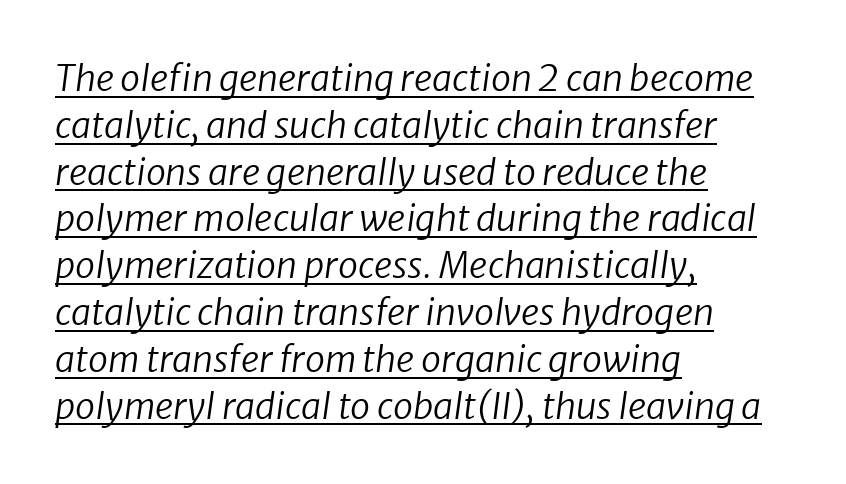
{"italic": "yes", "lean": "right", "slant_degrees": 8, "bold": "no", "weight": "regular", "width": "normal", "stroke_contrast": "low", "x_height": "medium", "monospaced": "no", "underline": "yes", "align": "left", "line_spacing": "normal", "line_spacing_ratio": 1.3, "letter_spacing": "normal", "letter_spacing_em": 0.0, "glyph_px": 36}
